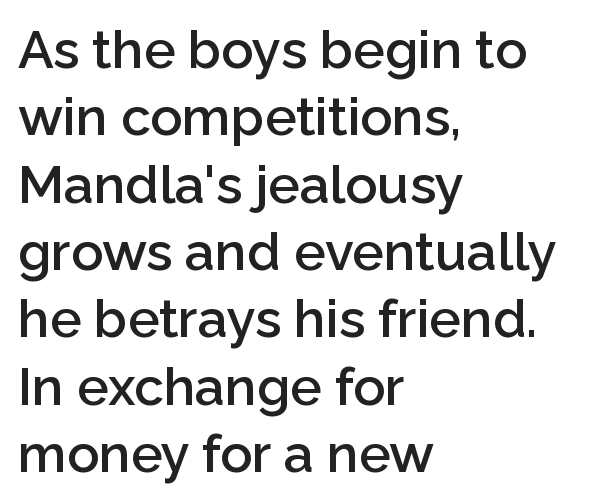
The image shows 53 px semibold sans-serif type, upright; set left-aligned, normal line spacing (1.27x), normal letter spacing, not underlined; low stroke contrast and a medium x-height.
